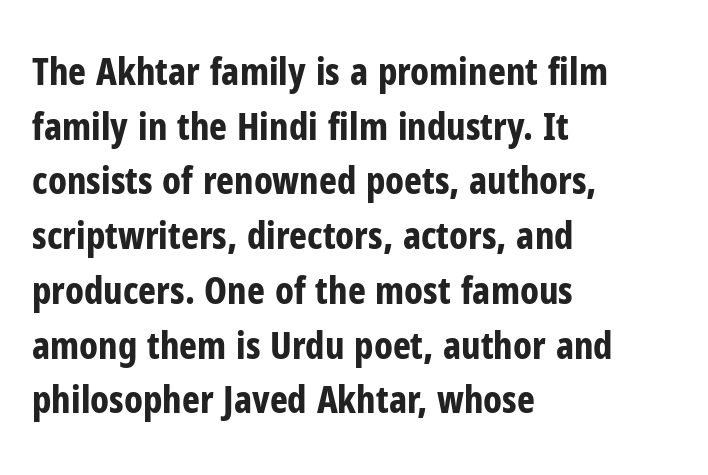
The image shows 38 px bold, condensed sans-serif type, upright; set left-aligned, normal line spacing (1.44x), normal letter spacing, not underlined; low stroke contrast and a medium x-height.
